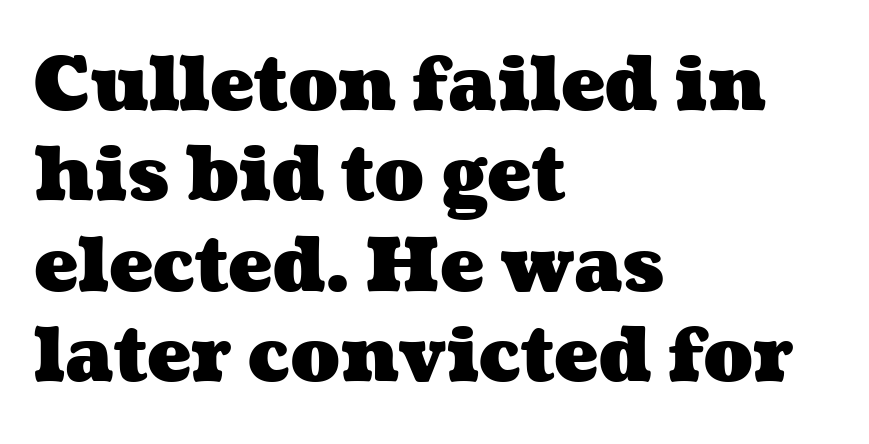
{"bold": "yes", "weight": "heavy", "width": "wide", "stroke_contrast": "medium", "x_height": "medium", "monospaced": "no", "underline": "no", "align": "left", "line_spacing_ratio": 1.22, "letter_spacing": "normal", "letter_spacing_em": 0.0, "glyph_px": 74}
